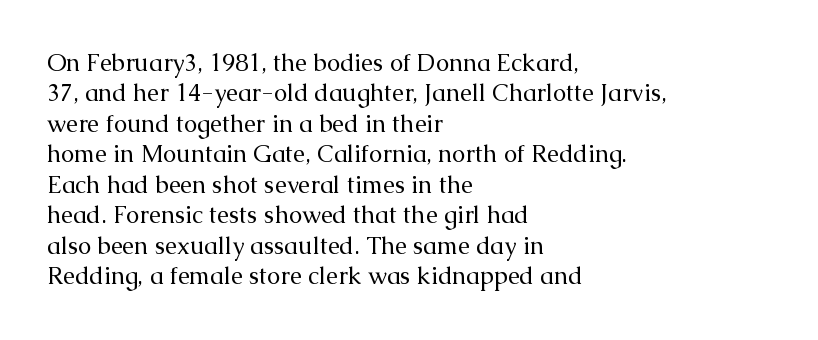
{"italic": "no", "bold": "no", "underline": "no", "align": "left", "line_spacing": "normal", "line_spacing_ratio": 1.27, "letter_spacing": "normal", "letter_spacing_em": 0.0, "glyph_px": 24}
